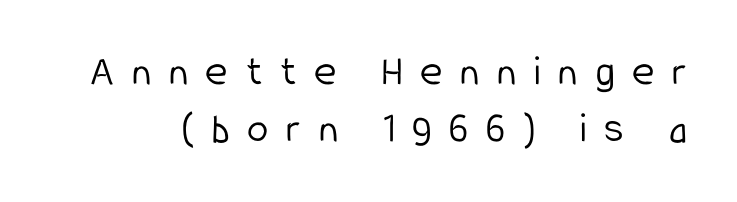
{"serif": "no", "italic": "no", "bold": "no", "weight": "light", "width": "condensed", "stroke_contrast": "low", "x_height": "medium", "monospaced": "no", "underline": "no", "line_spacing": "normal", "line_spacing_ratio": 1.33, "letter_spacing": "wide", "letter_spacing_em": 0.41, "glyph_px": 43}
